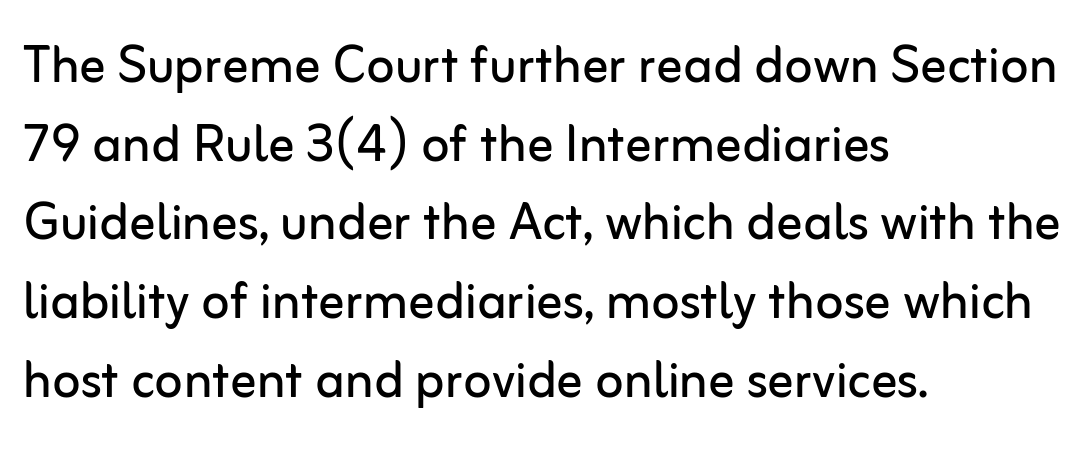
Q: Is the text bold? A: No.
Q: Is the text italic (slanted)? A: No, it is upright.
Q: Is the typeface a serif or a sans-serif typeface? A: Sans-serif.
Q: Is the text underlined? A: No.
Q: How is the paragraph aligned? A: Left-aligned.
Q: Is the spacing between letters normal or unusually wide? A: Normal.
Q: Width (condensed, normal, or wide)? A: Normal.
Q: Stroke contrast? A: Low.
Q: x-height? A: Medium.
Q: Monospaced? A: No.
